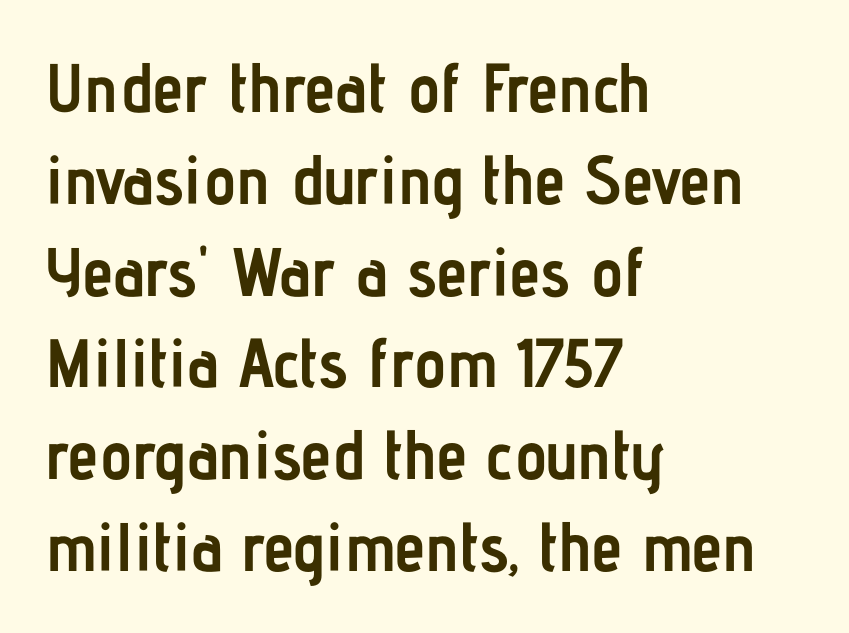
The image shows 69 px semibold, condensed sans-serif type, upright; set left-aligned, normal line spacing (1.33x), normal letter spacing, not underlined; low stroke contrast and a medium x-height.
